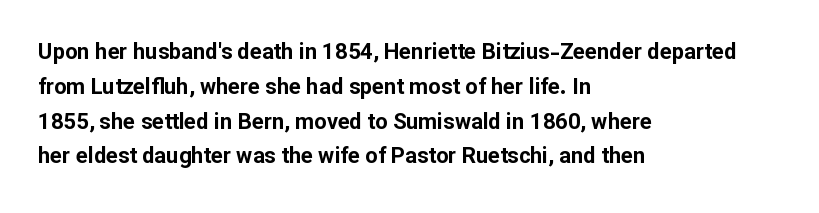
{"italic": "no", "bold": "yes", "underline": "no", "align": "left", "line_spacing": "normal", "line_spacing_ratio": 1.58, "letter_spacing": "normal", "letter_spacing_em": 0.0, "glyph_px": 22}
